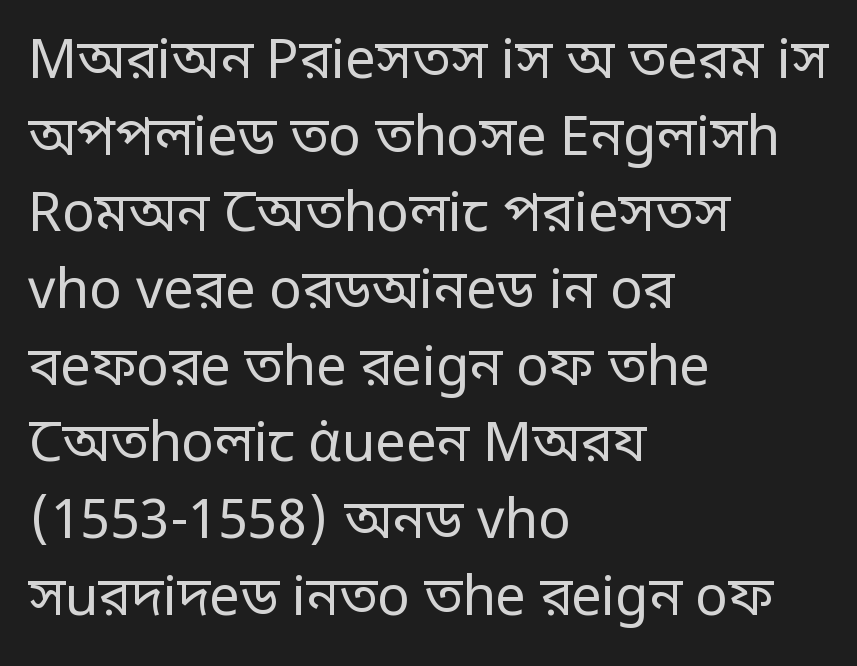
{"serif": "no", "italic": "no", "bold": "no", "weight": "regular", "width": "condensed", "stroke_contrast": "low", "monospaced": "no", "underline": "no", "align": "left", "line_spacing": "normal", "line_spacing_ratio": 1.42, "letter_spacing": "normal", "letter_spacing_em": 0.0, "glyph_px": 54}
